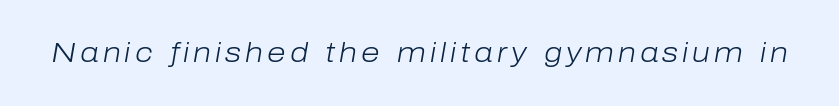
Q: Is the text bold? A: No.
Q: Is the text italic (slanted)? A: Yes, it leans right by about 10 degrees.
Q: Is the text underlined? A: No.
